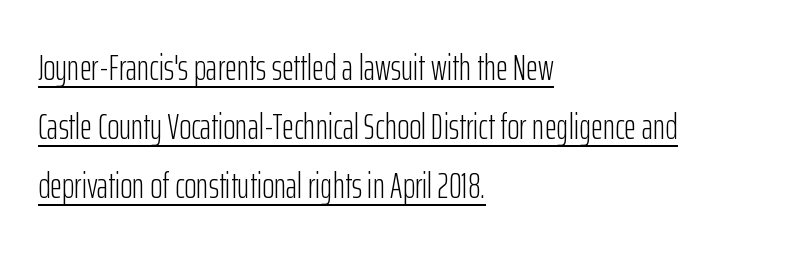
Visually the block forms a straight wall on the left and a jagged coastline on the right. You could not count columns in this text — the font is proportionally spaced. Serifs: no, the terminals of the letterforms are clean. You can tell it's not italic because the verticals are truly vertical.
